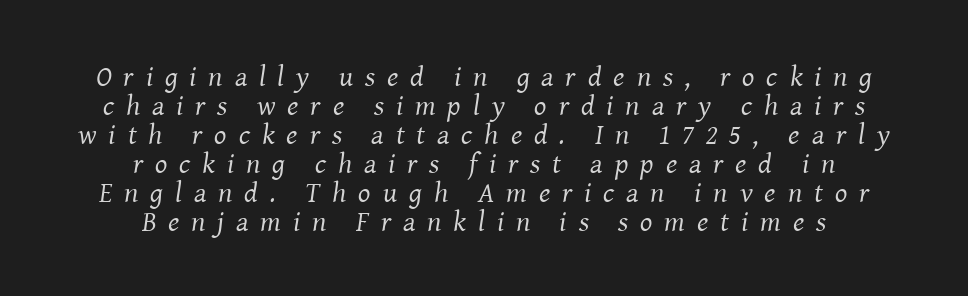
The image shows 29 px regular-weight serif type, italic (leaning right); set centered, tight line spacing (1.0x), unusually wide letter spacing (+0.41 em), not underlined; medium stroke contrast and a medium x-height.
